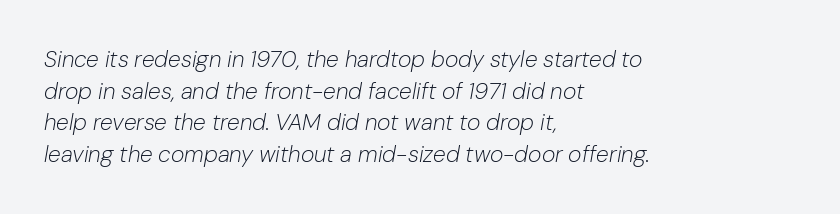
The type is set solid horizontally, with unmodified tracking. These glyphs show unthickened strokes, regular width or finer. Anything drawn beneath the words? Only blank space. Successive baselines arrive at the customary interval. The lines in this sample share a left origin and differ only in where they stop. This sample uses an oblique cut, with every glyph tilted off the vertical.
